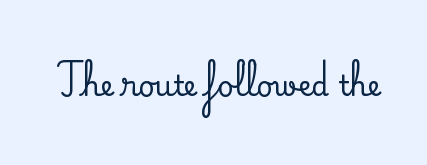
Q: Is the text italic (slanted)? A: No, it is upright.
Q: Is the typeface a serif or a sans-serif typeface? A: Serif.
Q: Is the text underlined? A: No.
Q: Is the spacing between letters normal or unusually wide? A: Normal.
Q: Width (condensed, normal, or wide)? A: Normal.
Q: Stroke contrast? A: Medium.
Q: x-height? A: Small.
Q: Monospaced? A: No.
